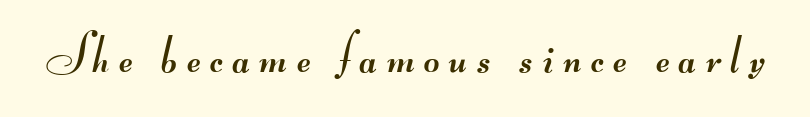
Think of a printed novel: that variable character pitch is what you see here. Stroke terminals: plain, sans-serif. The words here are not underlined. Heft: none added — not bold.
